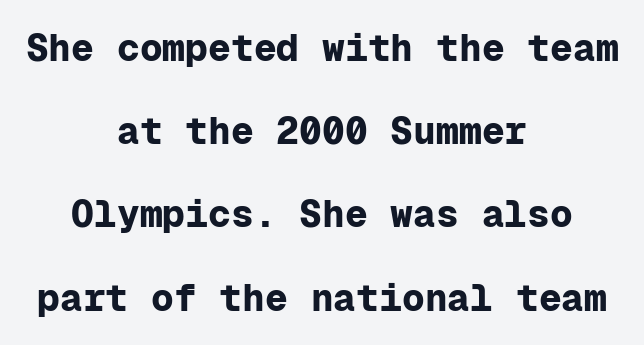
In terms of leading, this rendering errs on the spacious side. To sum up the face: it is a sans, with no serifs. The letters stand upright; this is a roman face. Do the characters align in a grid? Yes, the font is monospaced.
